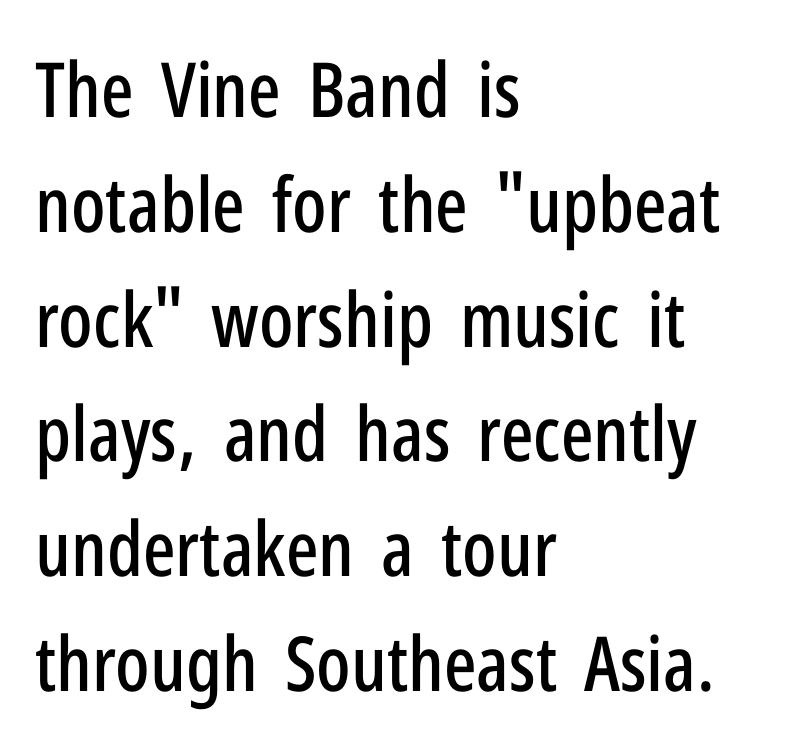
The image shows 76 px condensed sans-serif type, upright; set left-aligned, normal line spacing (1.51x), normal letter spacing, not underlined; low stroke contrast and a medium x-height.
